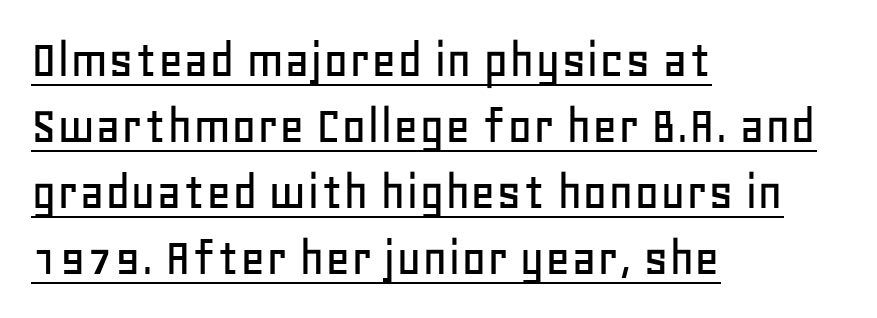
The image shows 55 px sans-serif type, upright; set left-aligned, line spacing 1.2x, normal letter spacing, underlined; low stroke contrast and a large x-height.
